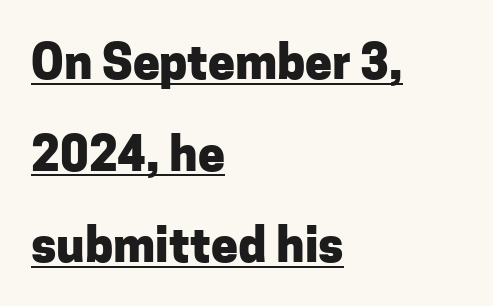
The image shows 48 px heavy sans-serif type, upright; set left-aligned, loose line spacing (1.91x), normal letter spacing, underlined; low stroke contrast and a medium x-height.
